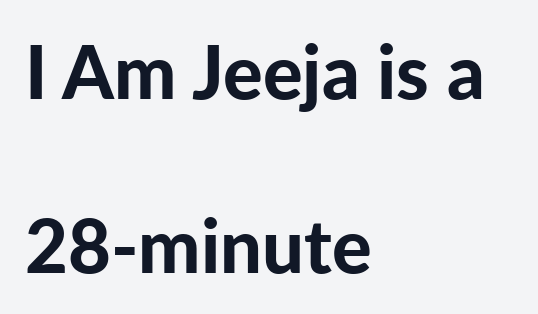
Q: Is the text bold? A: Yes.
Q: Is the text italic (slanted)? A: No, it is upright.
Q: Is the typeface a serif or a sans-serif typeface? A: Sans-serif.
Q: Is the text underlined? A: No.
Q: How is the paragraph aligned? A: Left-aligned.
Q: Is the spacing between letters normal or unusually wide? A: Normal.
Q: Is the spacing between lines tight, normal or loose? A: Loose.
Q: Width (condensed, normal, or wide)? A: Normal.
Q: Stroke contrast? A: Low.
Q: x-height? A: Medium.
Q: Monospaced? A: No.
